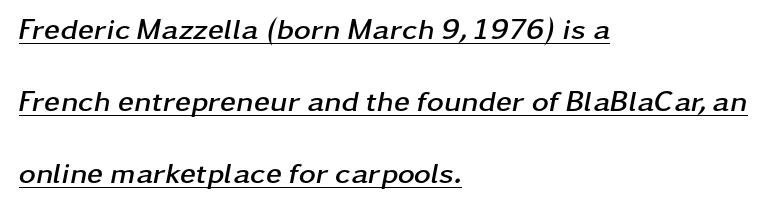
{"italic": "yes", "lean": "right", "slant_degrees": 11, "bold": "yes", "weight": "semibold", "width": "wide", "stroke_contrast": "low", "x_height": "medium", "monospaced": "no", "underline": "yes", "align": "left", "line_spacing": "loose", "line_spacing_ratio": 2.49, "letter_spacing": "normal", "letter_spacing_em": 0.0, "glyph_px": 29}
